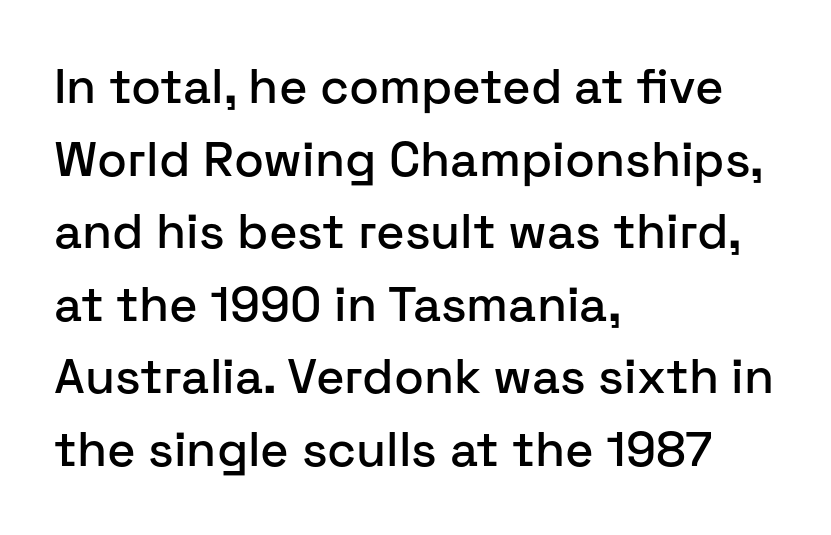
The image shows 49 px sans-serif type, upright; set left-aligned, normal line spacing (1.48x), normal letter spacing, not underlined; low stroke contrast and a medium x-height.
